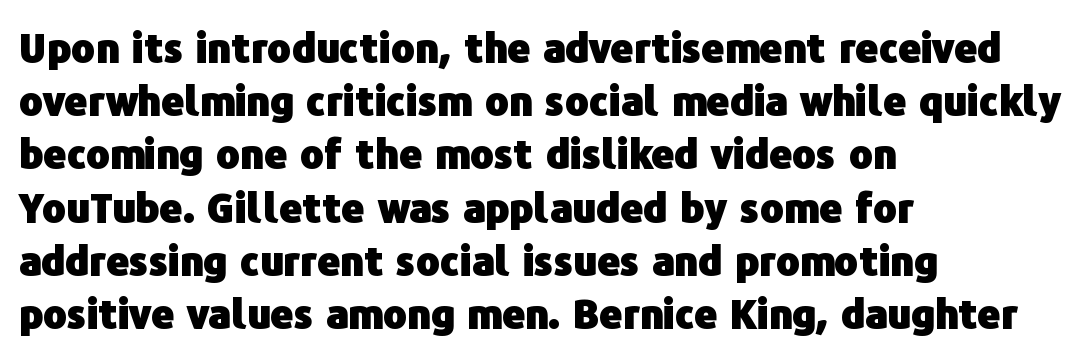
The line texture is even and compact thanks to regular tracking. In terms of weight, the rendering is a true, heavy bold. Proportional: the letters do not fall into vertical columns. Honestly, the row spacing looks completely unremarkable. The lettering holds an erect, upright posture throughout.
